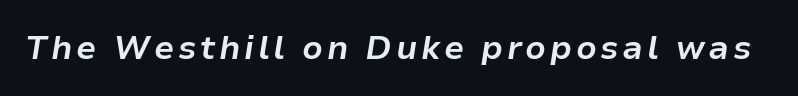
Look at the stroke-to-counter ratio: heavy, a bold. Descender tails drop into unmarked territory. The face used here is proportionally spaced, like ordinary book or web type. The axis of the letterforms is tilted away from vertical.
